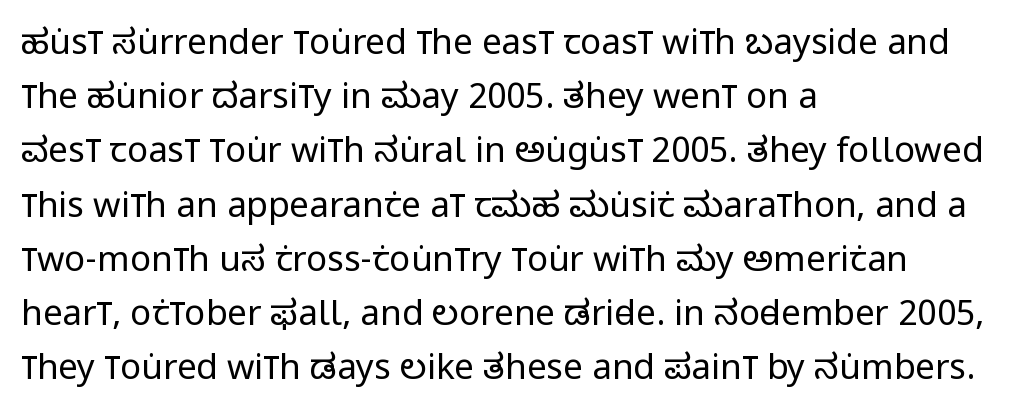
Quick note: not italic, upright. Each row of text sits above clean, open space. Where is the straight margin? On the left. Look at the tracking — it's just the regular setting, nothing added.
